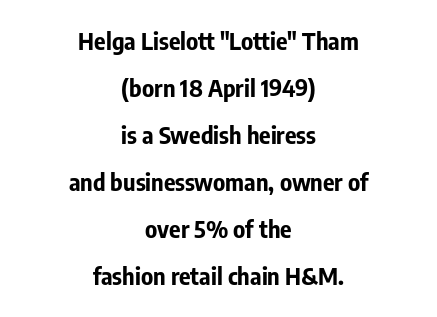
In terms of letterspacing, this is plain default setting. The typesetting leans heavy: a genuine bold. A student would call this center alignment; a typographer would say set centered. Style check: upright.
